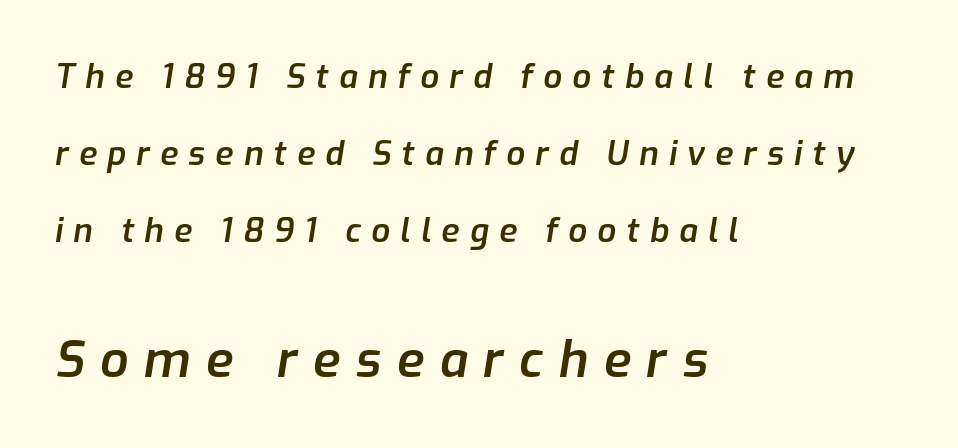
Q: Is the text bold? A: Semi-bold.
Q: Is the text italic (slanted)? A: Yes, it leans right by about 9 degrees.
Q: Is the text underlined? A: No.
Q: How is the paragraph aligned? A: Left-aligned.
Q: Is the spacing between letters normal or unusually wide? A: Unusually wide.
Q: Is the spacing between lines tight, normal or loose? A: Loose.
Q: Which block of text is set in a larger size, the first (top) or the second (bottom)? A: The second (bottom) one.
Q: Width (condensed, normal, or wide)? A: Normal.
Q: Stroke contrast? A: Low.
Q: x-height? A: Medium.
Q: Monospaced? A: No.
